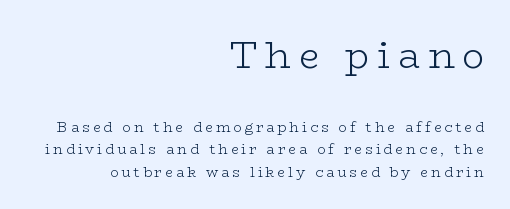
Note: serifs present on the glyphs. Clear beneath every line of the passage. Stroke mass is kept to a normal reading level or below. These lines are rendered in a variable-pitch font.
